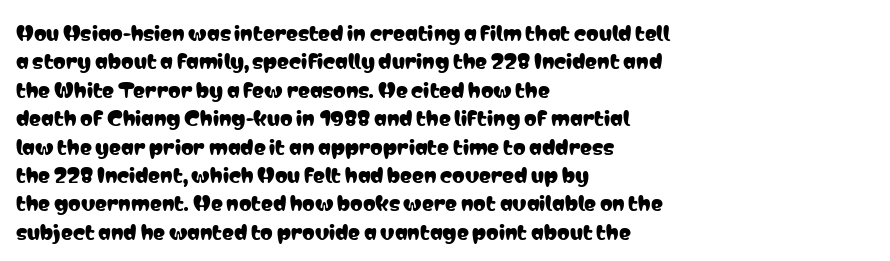
Q: Is the text italic (slanted)? A: No, it is upright.
Q: Is the text underlined? A: No.
Q: How is the paragraph aligned? A: Left-aligned.
Q: Is the spacing between letters normal or unusually wide? A: Normal.
Q: Is the spacing between lines tight, normal or loose? A: Normal.
